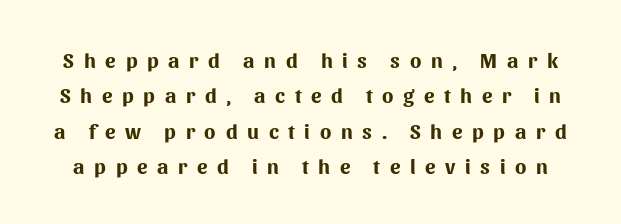
{"italic": "no", "bold": "yes", "underline": "no", "line_spacing": "normal", "line_spacing_ratio": 1.68, "letter_spacing": "wide", "letter_spacing_em": 0.46, "glyph_px": 21}
